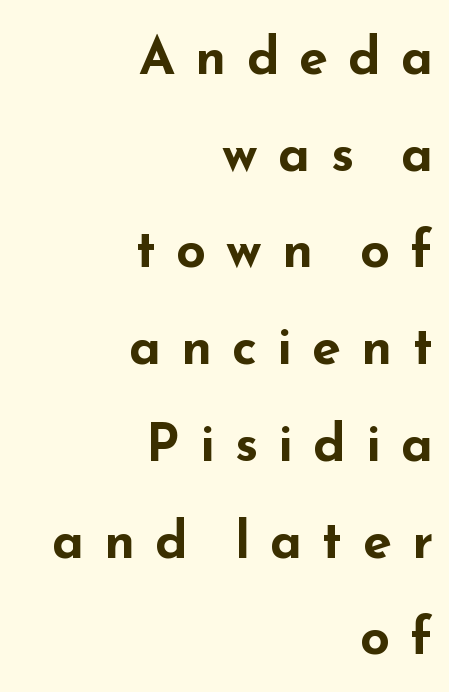
The image shows 52 px bold, wide sans-serif type, upright; set right-aligned, line spacing 1.86x, unusually wide letter spacing (+0.39 em), not underlined; low stroke contrast and a small x-height.
